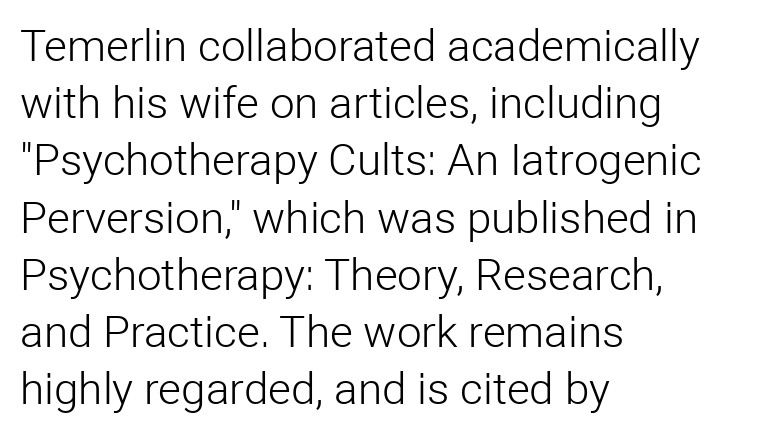
Q: Is the text bold? A: No.
Q: Is the text italic (slanted)? A: No, it is upright.
Q: Is the typeface a serif or a sans-serif typeface? A: Sans-serif.
Q: Is the text underlined? A: No.
Q: How is the paragraph aligned? A: Left-aligned.
Q: Is the spacing between letters normal or unusually wide? A: Normal.
Q: Is the spacing between lines tight, normal or loose? A: Normal.
Q: Width (condensed, normal, or wide)? A: Normal.
Q: Stroke contrast? A: Low.
Q: x-height? A: Medium.
Q: Monospaced? A: No.
